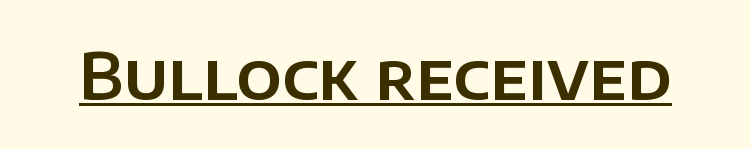
The image shows 64 px sans-serif type, upright; set normal letter spacing, underlined; low stroke contrast and a large x-height.
